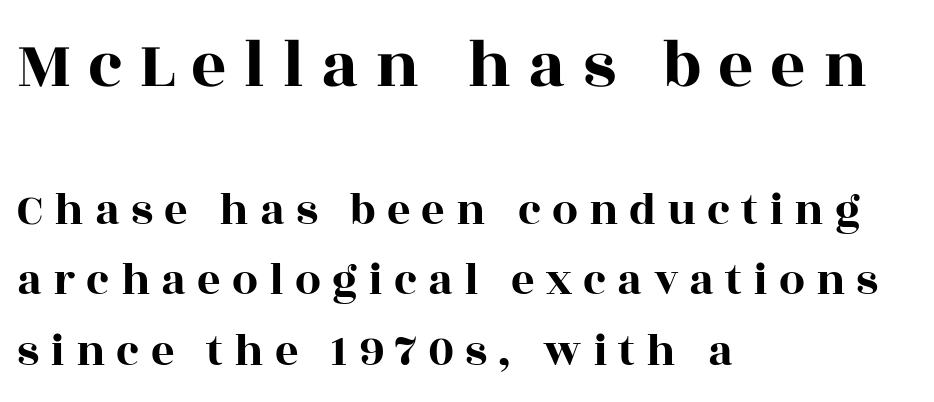
{"serif": "yes", "italic": "no", "width": "wide", "x_height": "large", "monospaced": "no", "underline": "no", "align": "left", "line_spacing": "normal", "line_spacing_ratio": 1.53, "letter_spacing": "wide", "letter_spacing_em": 0.24, "larger_block": "first", "size_ratio": 1.5, "glyph_px": 69}
